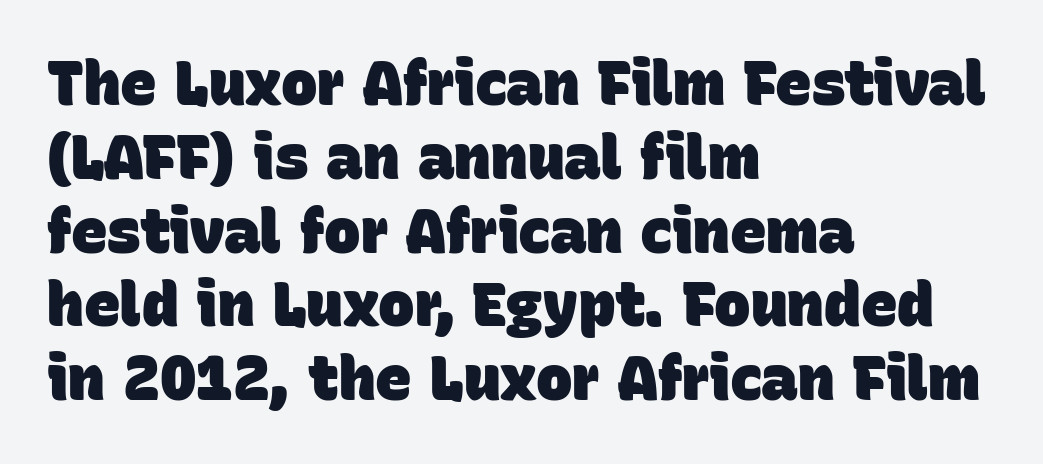
The image shows 61 px heavy sans-serif type; set left-aligned, line spacing 1.21x, normal letter spacing, not underlined; low stroke contrast and a large x-height.
